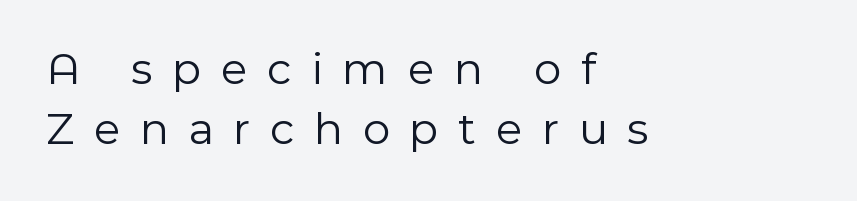
The image shows 47 px light sans-serif type, upright; set left-aligned, normal line spacing (1.28x), unusually wide letter spacing (+0.42 em), not underlined; a medium x-height.
